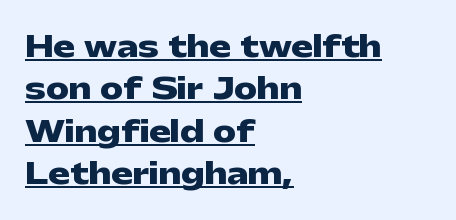
{"serif": "no", "italic": "no", "bold": "yes", "weight": "heavy", "width": "wide", "stroke_contrast": "low", "x_height": "medium", "monospaced": "no", "underline": "yes", "align": "left", "line_spacing": "normal", "line_spacing_ratio": 1.46, "letter_spacing": "normal", "letter_spacing_em": 0.0, "glyph_px": 29}
